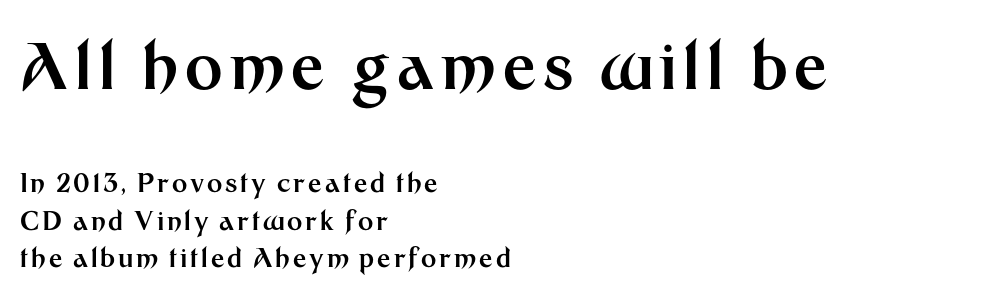
Q: Is the text bold? A: Yes.
Q: Is the text italic (slanted)? A: No, it is upright.
Q: Is the typeface a serif or a sans-serif typeface? A: Sans-serif.
Q: Is the text underlined? A: No.
Q: How is the paragraph aligned? A: Left-aligned.
Q: Is the spacing between lines tight, normal or loose? A: Normal.
Q: Which block of text is set in a larger size, the first (top) or the second (bottom)? A: The first (top) one.
Q: Width (condensed, normal, or wide)? A: Normal.
Q: Stroke contrast? A: Medium.
Q: x-height? A: Medium.
Q: Monospaced? A: No.
